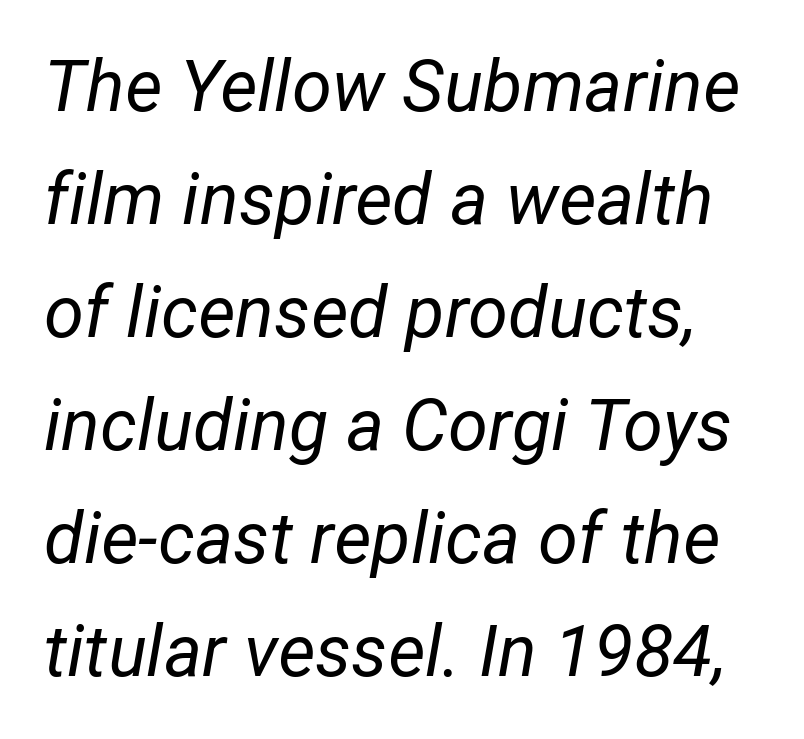
The face looks like a standard text weight, possibly lighter. The passage shown is typed in a proportional face where columns would drift. The string is rendered with underlining switched off. The block of text has a typical density, with ordinary space between rows. Characters are canted at an angle relative to the baseline's perpendicular. Nothing unusual about the tracking: characters are spaced as the font intends.
